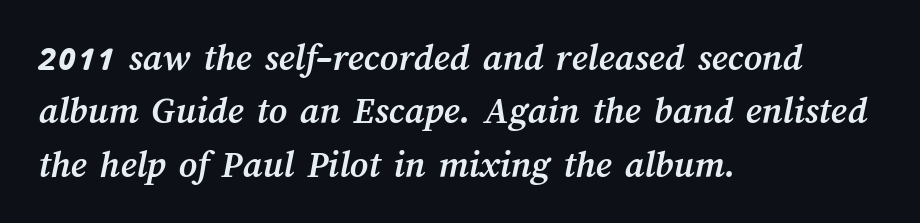
The image shows 39 px semibold type; set left-aligned, normal line spacing (1.37x), normal letter spacing, not underlined; medium stroke contrast and a medium x-height.
